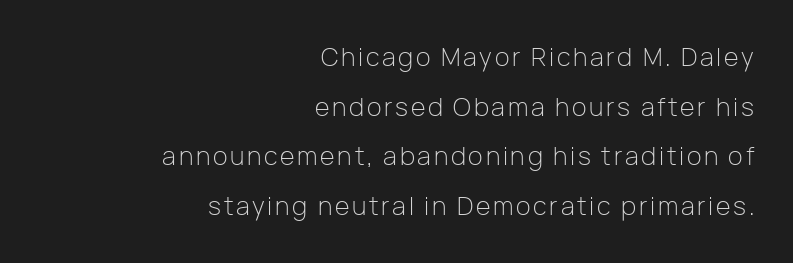
Q: Is the text bold? A: No.
Q: Is the text italic (slanted)? A: No, it is upright.
Q: Is the text underlined? A: No.
Q: How is the paragraph aligned? A: Right-aligned.
Q: Is the spacing between lines tight, normal or loose? A: Loose.
